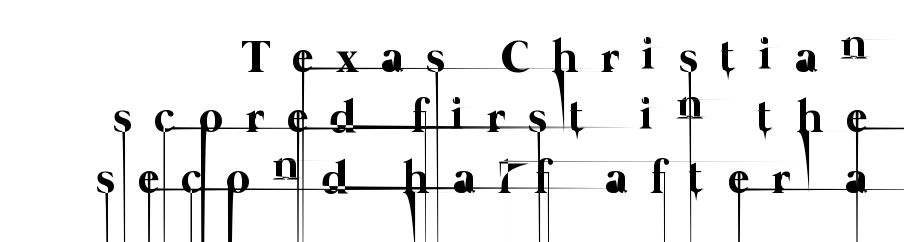
In terms of leading, this rendering sits right in the middle. The rendering uses natural spacing where letterforms have individual widths. Tracking here is generous; glyphs stand well apart from one another. Honestly, there is no underline to notice here at all.
